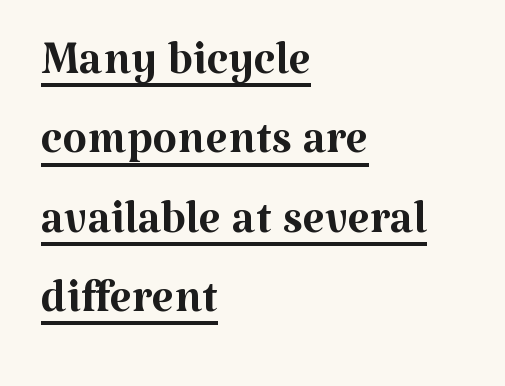
Inter-character spacing is left at the font's built-in metrics. The face used here appears with an underline applied. Unlike a clean sans, this face finishes its strokes with serifs. The letters stand straight up with perfectly vertical stems. This sample has the flowing, uneven cadence of proportional lettering. Weight class: somewhere from thin through regular.
